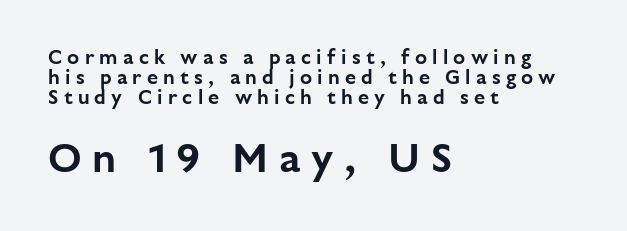
The image shows 41 px sans-serif type, upright; set left-aligned, tight line spacing (1.01x), unusually wide letter spacing (+0.26 em), not underlined; the second (bottom) block is 2.05x larger; low stroke contrast and a medium x-height.
